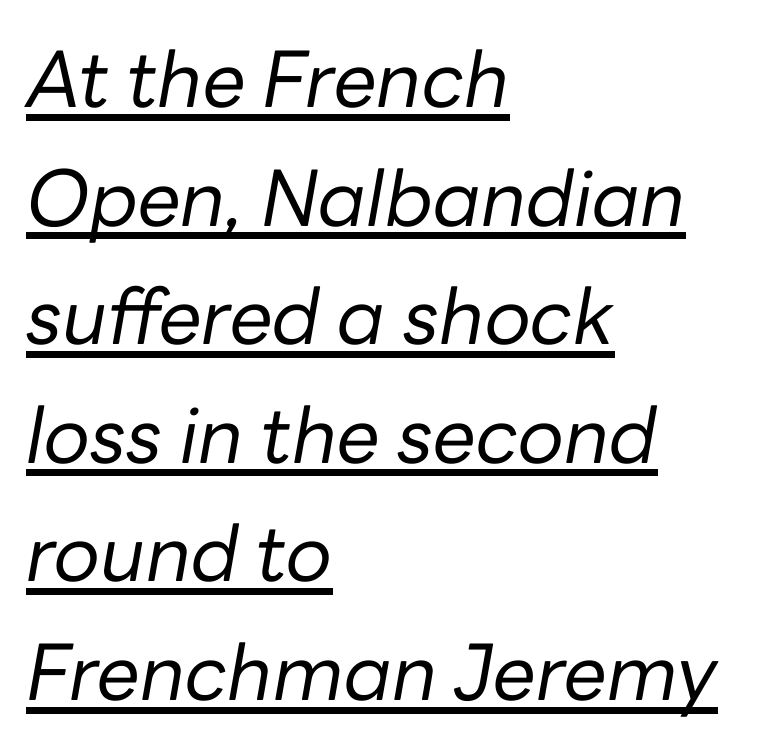
{"italic": "yes", "lean": "right", "slant_degrees": 10, "bold": "no", "weight": "regular", "width": "normal", "stroke_contrast": "low", "x_height": "medium", "monospaced": "no", "underline": "yes", "align": "left", "line_spacing": "normal", "line_spacing_ratio": 1.54, "letter_spacing": "normal", "letter_spacing_em": 0.0, "glyph_px": 77}
